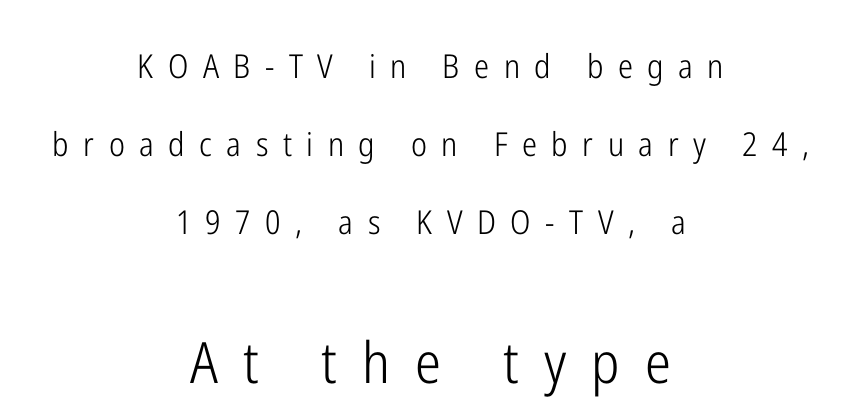
{"serif": "no", "italic": "no", "bold": "no", "weight": "light", "width": "condensed", "stroke_contrast": "low", "x_height": "medium", "monospaced": "no", "underline": "no", "align": "center", "line_spacing": "loose", "line_spacing_ratio": 2.37, "letter_spacing": "wide", "letter_spacing_em": 0.44, "larger_block": "second", "size_ratio": 1.73, "glyph_px": 57}
